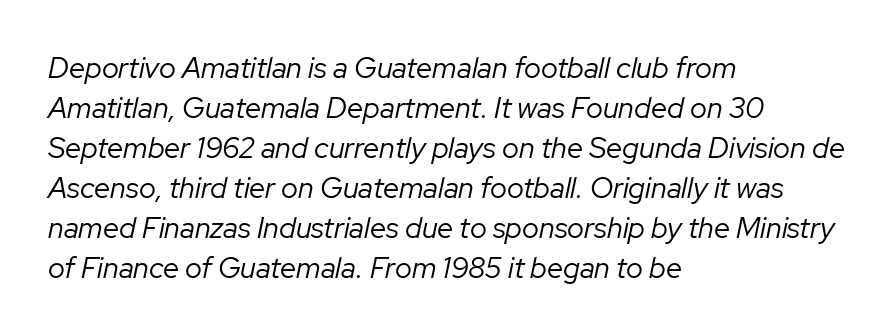
The image shows 29 px regular-weight type, italic (leaning right); set left-aligned, normal line spacing (1.38x), normal letter spacing, not underlined; low stroke contrast and a medium x-height.
